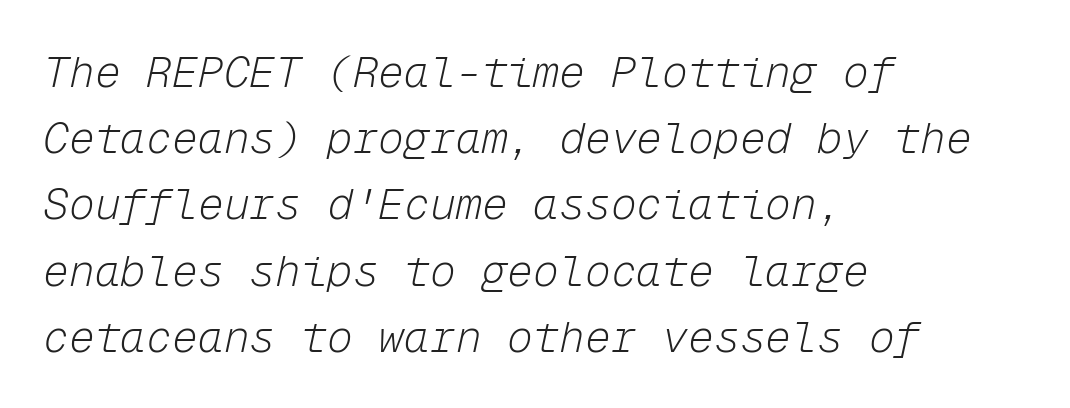
Each word holds together tightly as a unit, with standard inter-letter gaps. Heaviness? Minimal to ordinary, like unemphasized prose. Descenders hang freely into open space. The passage shown stacks its lines at a standard gap. Style check: oblique. The rag falls on the right side of this text block.
